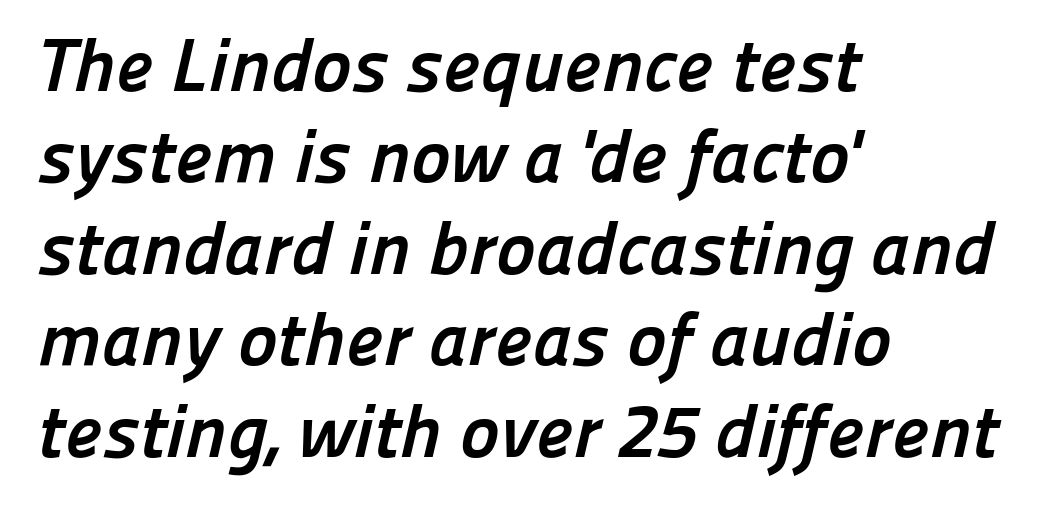
{"serif": "no", "bold": "yes", "weight": "semibold", "width": "normal", "stroke_contrast": "low", "x_height": "medium", "monospaced": "no", "underline": "no", "align": "left", "line_spacing_ratio": 1.22, "letter_spacing": "normal", "letter_spacing_em": 0.0, "glyph_px": 75}
